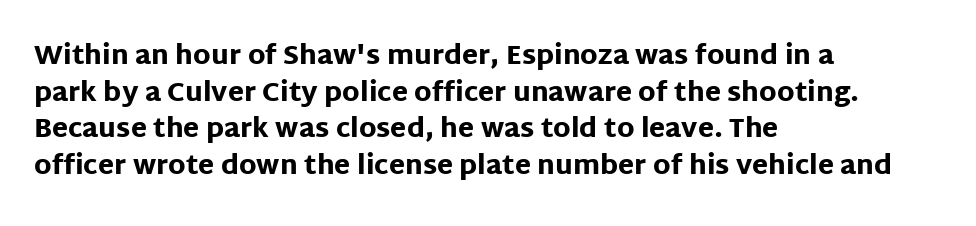
{"italic": "no", "bold": "yes", "underline": "no", "align": "left", "line_spacing": "normal", "line_spacing_ratio": 1.41, "letter_spacing": "normal", "letter_spacing_em": 0.0, "glyph_px": 26}
